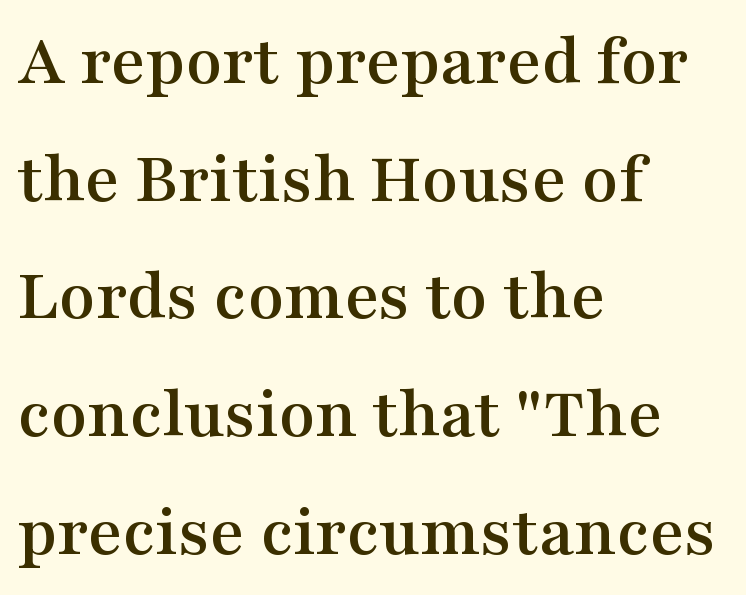
These lines sit exactly where default settings would place them. A serif font was chosen for this passage. Descender tails drop into unmarked territory. Here the designer chose a conventional face with non-uniform glyph widths.
